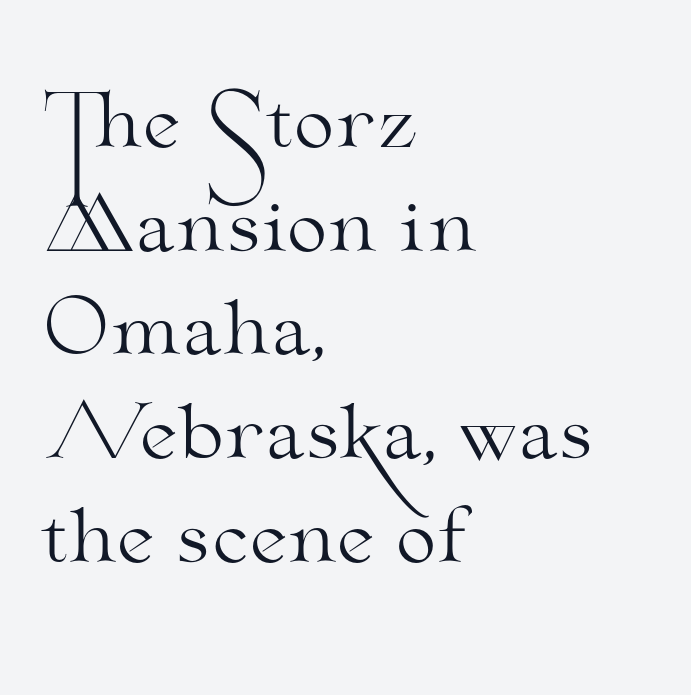
The image shows 73 px light, wide serif type, upright; set left-aligned, normal line spacing (1.42x), normal letter spacing, not underlined; medium stroke contrast and a small x-height.
